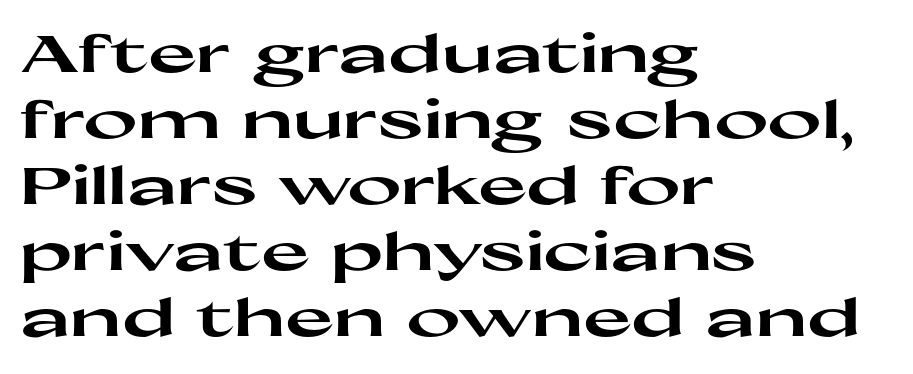
The image shows 52 px heavy, wide sans-serif type, upright; set left-aligned, normal line spacing (1.27x), normal letter spacing, not underlined; high stroke contrast and a medium x-height.
